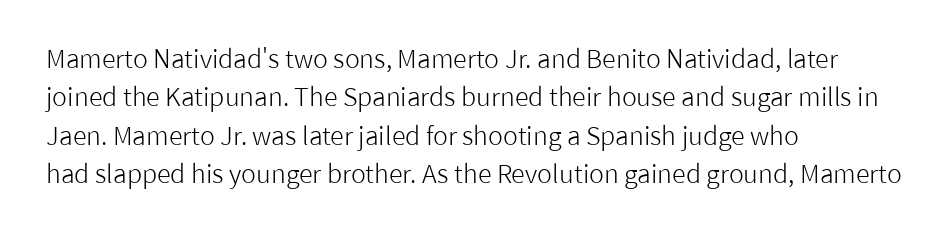
The image shows 25 px text type, upright; set left-aligned, normal line spacing (1.54x), normal letter spacing, not underlined.
